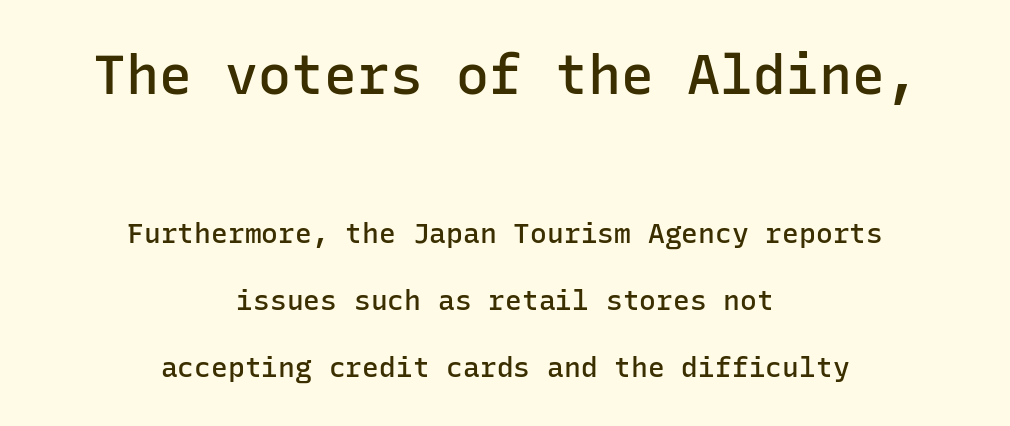
Q: Is the text bold? A: Semi-bold.
Q: Is the text italic (slanted)? A: No, it is upright.
Q: Is the typeface a serif or a sans-serif typeface? A: Sans-serif.
Q: Is the text underlined? A: No.
Q: How is the paragraph aligned? A: Centered.
Q: Is the spacing between letters normal or unusually wide? A: Normal.
Q: Is the spacing between lines tight, normal or loose? A: Loose.
Q: Which block of text is set in a larger size, the first (top) or the second (bottom)? A: The first (top) one.
Q: Width (condensed, normal, or wide)? A: Normal.
Q: Stroke contrast? A: Low.
Q: x-height? A: Medium.
Q: Monospaced? A: Yes.
